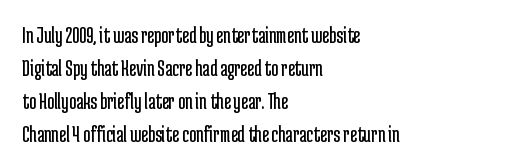
{"italic": "no", "bold": "no", "underline": "no", "align": "left", "line_spacing": "normal", "line_spacing_ratio": 1.37, "letter_spacing": "normal", "letter_spacing_em": 0.0, "glyph_px": 24}
